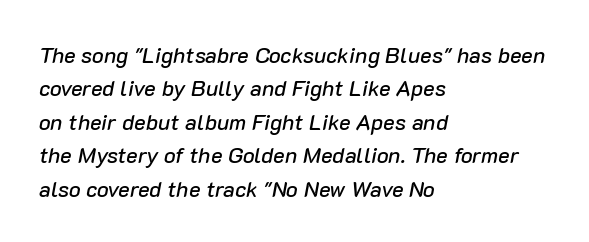
{"italic": "yes", "lean": "right", "slant_degrees": 10, "underline": "no", "align": "left", "line_spacing": "normal", "line_spacing_ratio": 1.52, "letter_spacing": "normal", "letter_spacing_em": 0.0, "glyph_px": 22}
